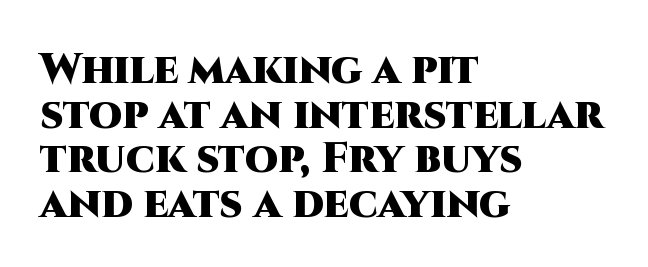
The image shows 43 px heavy sans-serif type, upright; set left-aligned, tight line spacing (1.04x), normal letter spacing, not underlined; high stroke contrast and a large x-height.
